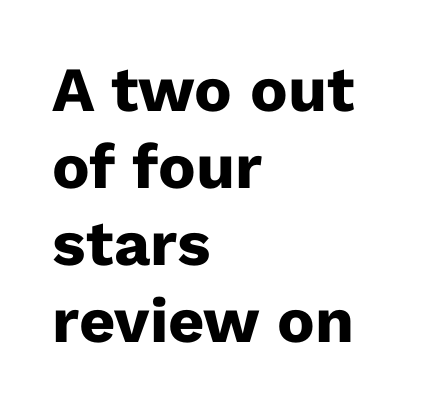
{"serif": "no", "italic": "no", "bold": "yes", "weight": "heavy", "width": "normal", "stroke_contrast": "low", "x_height": "medium", "monospaced": "no", "underline": "no", "align": "left", "line_spacing_ratio": 1.22, "letter_spacing": "normal", "letter_spacing_em": 0.0, "glyph_px": 63}
